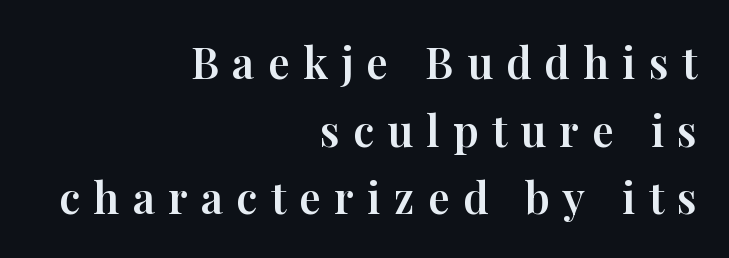
{"serif": "yes", "italic": "no", "width": "normal", "stroke_contrast": "high", "x_height": "medium", "monospaced": "no", "underline": "no", "align": "right", "line_spacing": "normal", "line_spacing_ratio": 1.57, "letter_spacing": "wide", "letter_spacing_em": 0.31, "glyph_px": 43}
